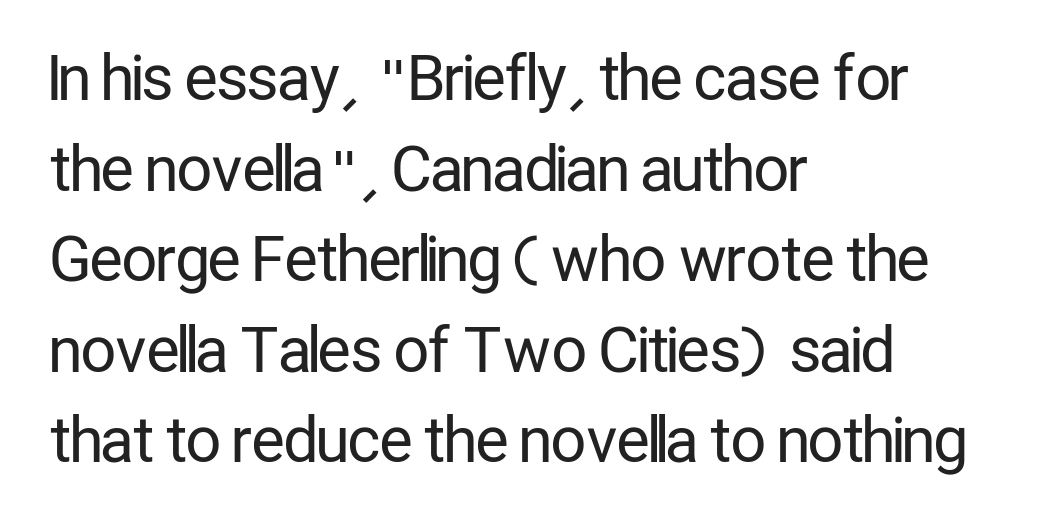
The image shows 62 px regular-weight, condensed sans-serif type, upright; set left-aligned, normal line spacing (1.46x), normal letter spacing, not underlined; low stroke contrast and a medium x-height.
